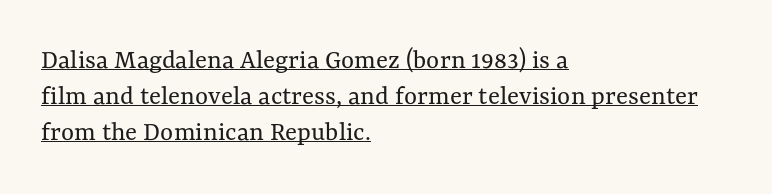
Q: Is the text bold? A: No.
Q: Is the text italic (slanted)? A: No, it is upright.
Q: Is the text underlined? A: Yes.
Q: How is the paragraph aligned? A: Left-aligned.
Q: Is the spacing between letters normal or unusually wide? A: Normal.
Q: Is the spacing between lines tight, normal or loose? A: Normal.
Q: Width (condensed, normal, or wide)? A: Normal.
Q: Stroke contrast? A: Medium.
Q: x-height? A: Medium.
Q: Monospaced? A: No.
